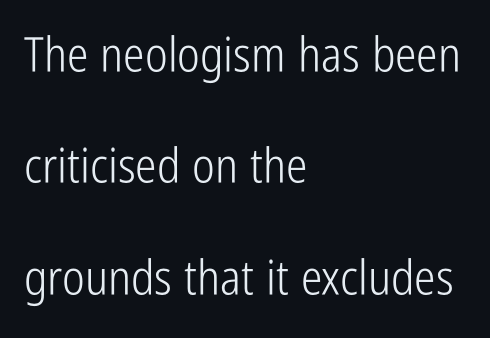
{"serif": "no", "italic": "no", "bold": "no", "weight": "light", "width": "condensed", "stroke_contrast": "low", "x_height": "medium", "monospaced": "no", "underline": "no", "align": "left", "line_spacing": "loose", "line_spacing_ratio": 2.32, "letter_spacing": "normal", "letter_spacing_em": 0.0, "glyph_px": 48}
